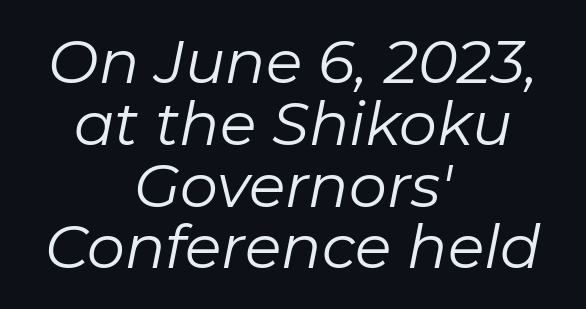
Q: Is the text bold? A: No.
Q: Is the text italic (slanted)? A: Yes, it leans right by about 11 degrees.
Q: Is the text underlined? A: No.
Q: How is the paragraph aligned? A: Centered.
Q: Is the spacing between letters normal or unusually wide? A: Normal.
Q: Is the spacing between lines tight, normal or loose? A: Tight.
Q: Width (condensed, normal, or wide)? A: Normal.
Q: Stroke contrast? A: Low.
Q: x-height? A: Medium.
Q: Monospaced? A: No.
